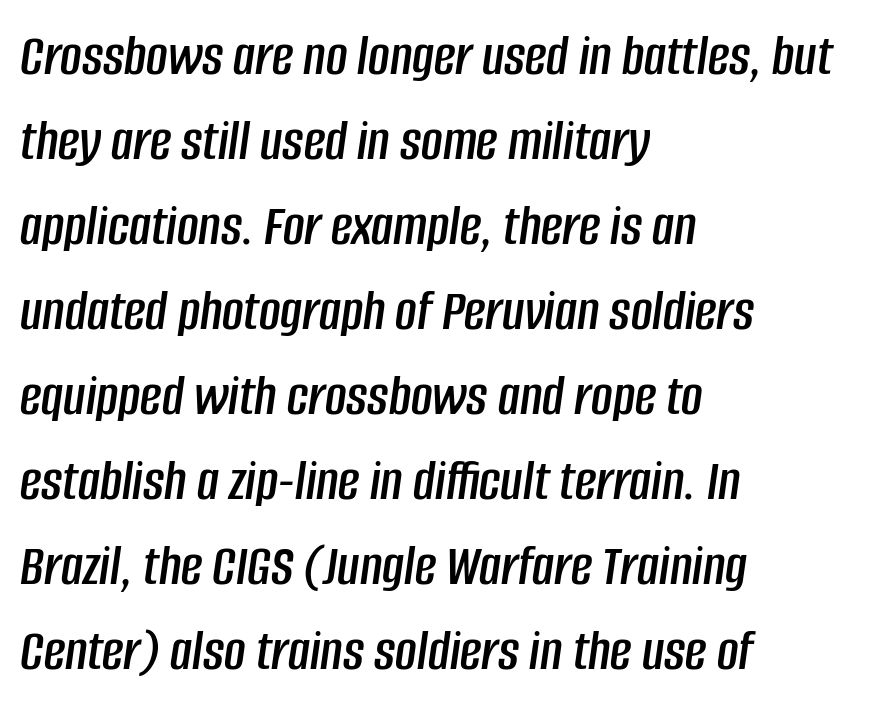
Q: Is the text italic (slanted)? A: Yes, it leans right by about 8 degrees.
Q: Is the text underlined? A: No.
Q: How is the paragraph aligned? A: Left-aligned.
Q: Is the spacing between letters normal or unusually wide? A: Normal.
Q: Is the spacing between lines tight, normal or loose? A: Normal.
Q: Width (condensed, normal, or wide)? A: Condensed.
Q: Stroke contrast? A: Low.
Q: x-height? A: Large.
Q: Monospaced? A: No.
